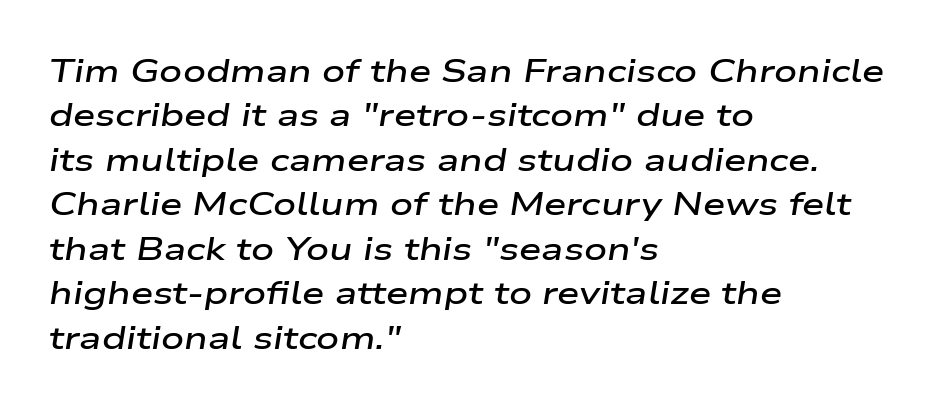
The gaps between neighbouring characters are ordinary and unremarkable. The characters look somewhat weighty, a semibold short of true bold. This sample has the flowing, uneven cadence of proportional lettering. Vertically, the passage feels balanced, rows spaced as you'd expect. Is the block centered? No — it sits flush against the left margin. Letters rest on an invisible, unmarked baseline.
